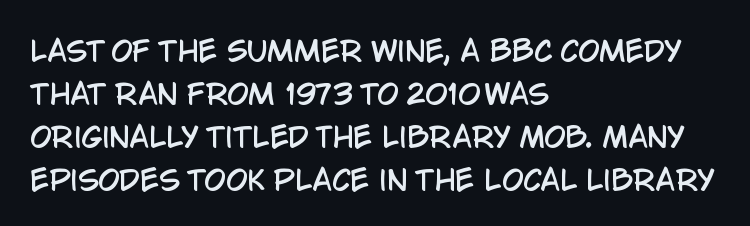
The designer left line spacing at the default. Think of a printed novel: that variable character pitch is what you see here. Tracking value appears to be zero — textbook default spacing. This is sans-serif lettering, the kind often seen on screens and signage. Typeset ragged right — the left edge is the straight one. The font's upright variant was chosen for this text.
